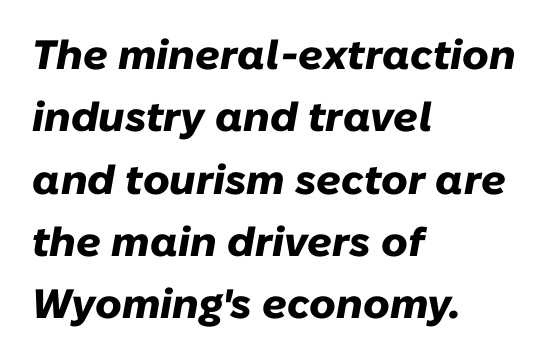
{"italic": "yes", "lean": "right", "slant_degrees": 10, "bold": "yes", "weight": "heavy", "width": "normal", "stroke_contrast": "low", "x_height": "medium", "monospaced": "no", "underline": "no", "align": "left", "line_spacing": "normal", "line_spacing_ratio": 1.52, "letter_spacing": "normal", "letter_spacing_em": 0.0, "glyph_px": 41}
